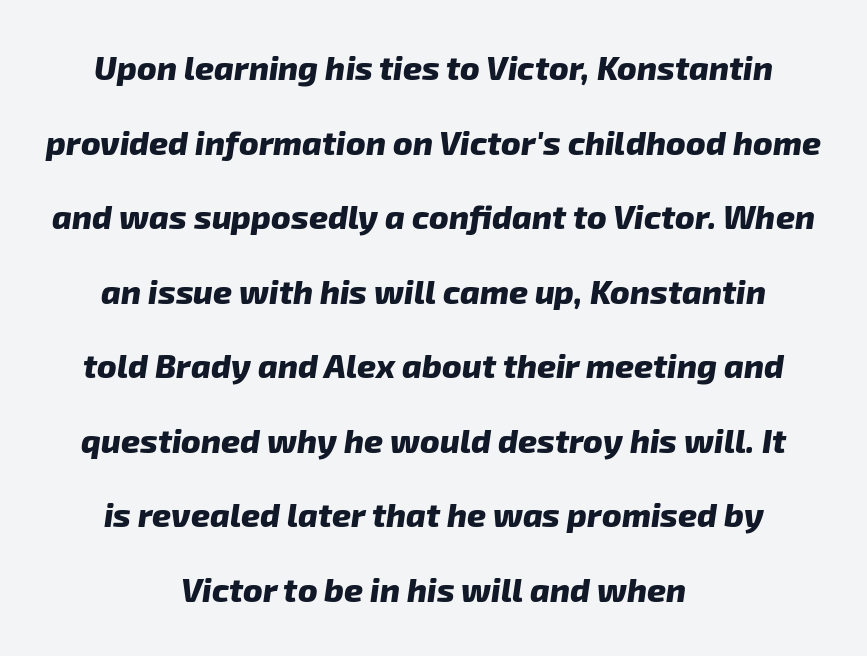
Q: Is the text bold? A: Yes.
Q: Is the typeface a serif or a sans-serif typeface? A: Sans-serif.
Q: Is the text underlined? A: No.
Q: How is the paragraph aligned? A: Centered.
Q: Is the spacing between letters normal or unusually wide? A: Normal.
Q: Is the spacing between lines tight, normal or loose? A: Loose.
Q: Width (condensed, normal, or wide)? A: Normal.
Q: Stroke contrast? A: Low.
Q: x-height? A: Medium.
Q: Monospaced? A: No.
